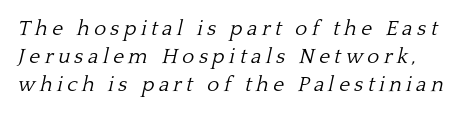
These lines sit exactly where default settings would place them. Bare-footed words on every line. These glyphs show unthickened strokes, regular width or finer. Short note: letters widely spaced. Posture: slanted.
